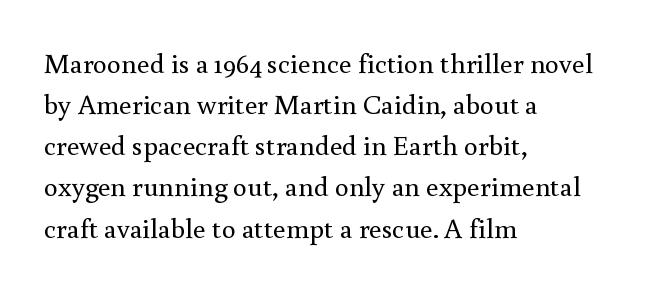
The image shows 28 px regular-weight serif type, upright; set left-aligned, normal line spacing (1.47x), normal letter spacing, not underlined; a small x-height.
